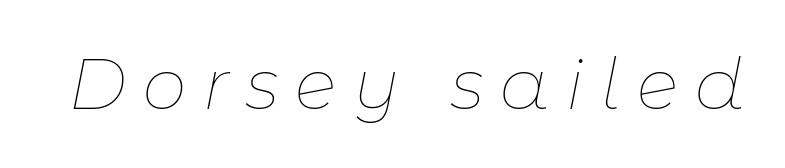
The image shows 70 px thin type, italic (leaning right); set unusually wide letter spacing (+0.24 em), not underlined; low stroke contrast and a medium x-height.
